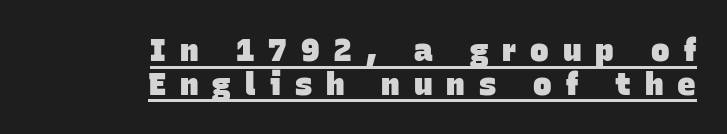
Q: Is the text bold? A: Yes.
Q: Is the typeface a serif or a sans-serif typeface? A: Sans-serif.
Q: Is the text underlined? A: Yes.
Q: How is the paragraph aligned? A: Right-aligned.
Q: Is the spacing between letters normal or unusually wide? A: Unusually wide.
Q: Is the spacing between lines tight, normal or loose? A: Tight.
Q: Width (condensed, normal, or wide)? A: Normal.
Q: Stroke contrast? A: Low.
Q: x-height? A: Large.
Q: Monospaced? A: No.
